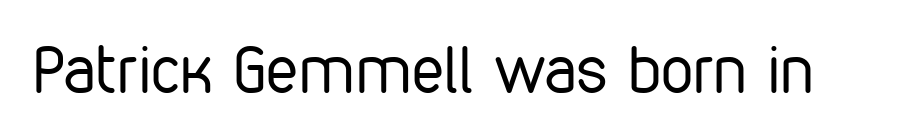
{"serif": "no", "italic": "no", "bold": "no", "weight": "regular", "width": "condensed", "stroke_contrast": "low", "x_height": "medium", "monospaced": "no", "underline": "no", "letter_spacing": "normal", "letter_spacing_em": 0.0, "glyph_px": 65}
